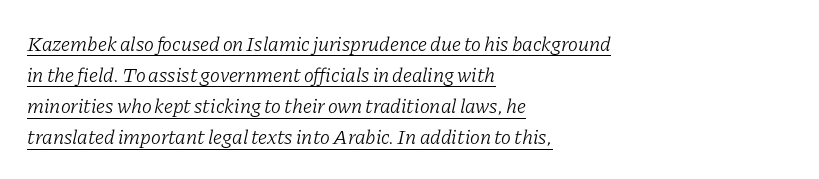
Q: Is the text bold? A: No.
Q: Is the text italic (slanted)? A: Yes, it leans right by about 11 degrees.
Q: Is the text underlined? A: Yes.
Q: How is the paragraph aligned? A: Left-aligned.
Q: Is the spacing between letters normal or unusually wide? A: Normal.
Q: Is the spacing between lines tight, normal or loose? A: Normal.
